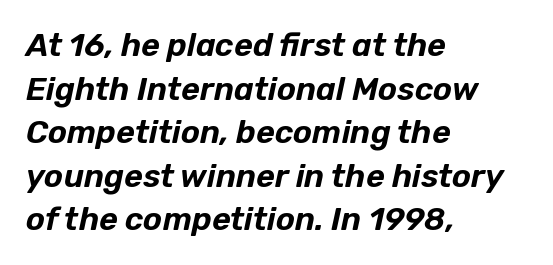
Q: Is the text italic (slanted)? A: Yes, it leans right by about 12 degrees.
Q: Is the text underlined? A: No.
Q: How is the paragraph aligned? A: Left-aligned.
Q: Is the spacing between letters normal or unusually wide? A: Normal.
Q: Is the spacing between lines tight, normal or loose? A: Normal.
Q: Width (condensed, normal, or wide)? A: Normal.
Q: Stroke contrast? A: Low.
Q: x-height? A: Medium.
Q: Monospaced? A: No.
